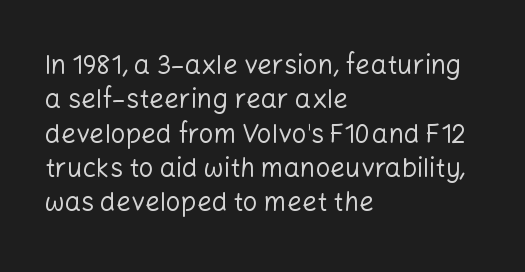
Leftover space on each line is placed entirely after the last word. Notice how the stems are strictly vertical — no italics here. The rendering uses a moderate line-height, typical for paragraphs. Underlining? Definitely not there. A light-to-regular cut is what we see here.
